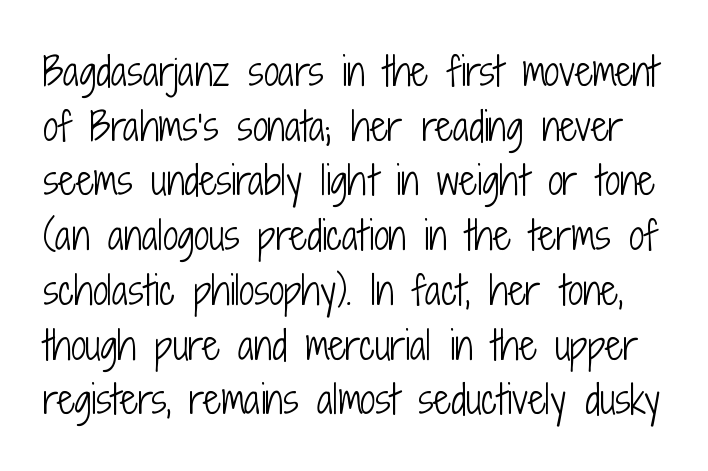
{"serif": "no", "italic": "no", "bold": "no", "weight": "light", "width": "condensed", "stroke_contrast": "low", "x_height": "medium", "monospaced": "no", "underline": "no", "line_spacing": "normal", "line_spacing_ratio": 1.44, "letter_spacing": "normal", "letter_spacing_em": 0.0, "glyph_px": 38}
